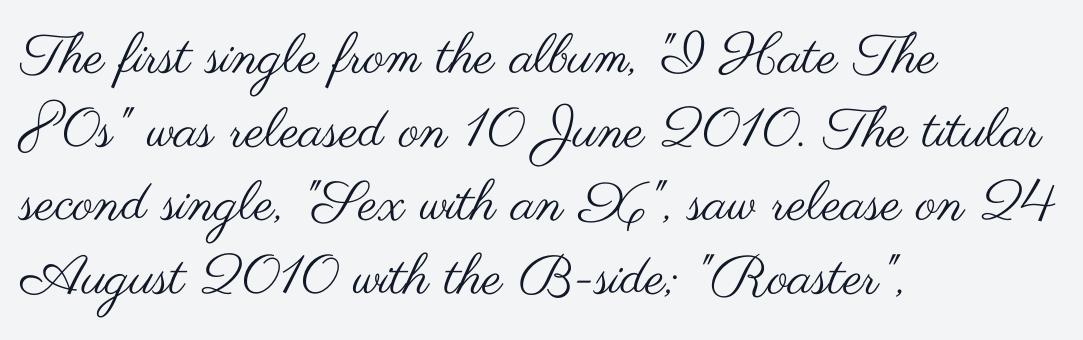
Character widths vary here, with narrow letters taking less room than wide ones. Is this a heavy cut? Hardly; it is regular or lighter. The compositor pushed each line to the left boundary. Font category for this specimen: sans-serif. Whoever set this chose a conventional vertical rhythm.
